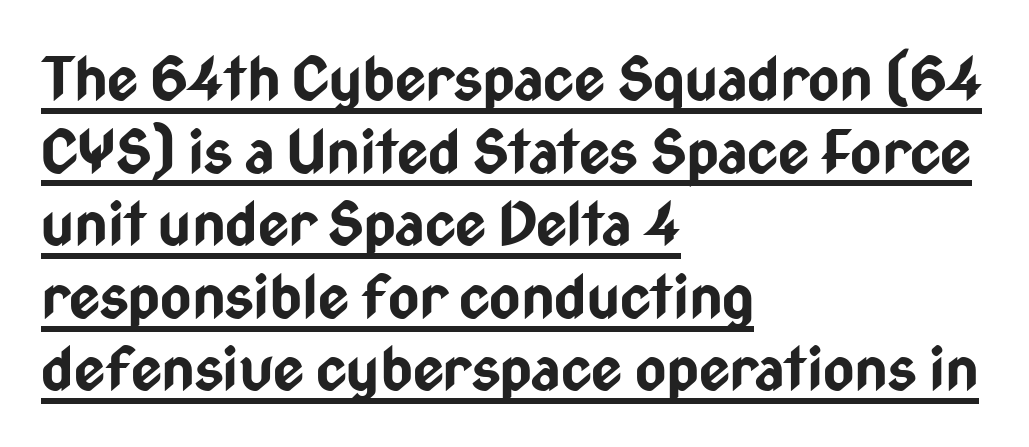
{"serif": "no", "italic": "no", "bold": "yes", "weight": "bold", "width": "condensed", "stroke_contrast": "low", "x_height": "medium", "monospaced": "no", "underline": "yes", "align": "left", "line_spacing_ratio": 1.21, "letter_spacing": "normal", "letter_spacing_em": 0.0, "glyph_px": 60}
